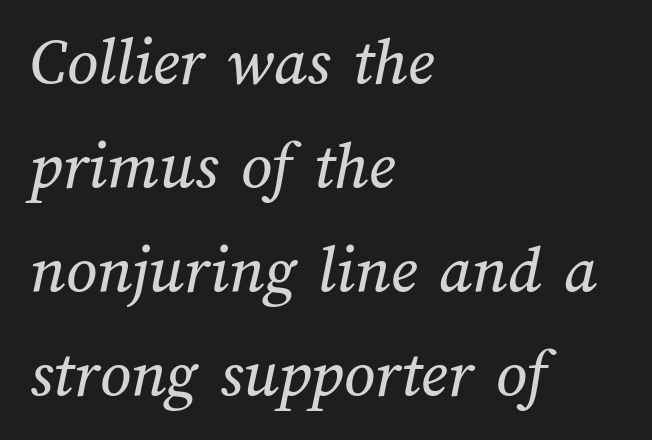
The image shows 68 px text type; set left-aligned, normal line spacing (1.53x), normal letter spacing, not underlined; medium stroke contrast and a medium x-height.
